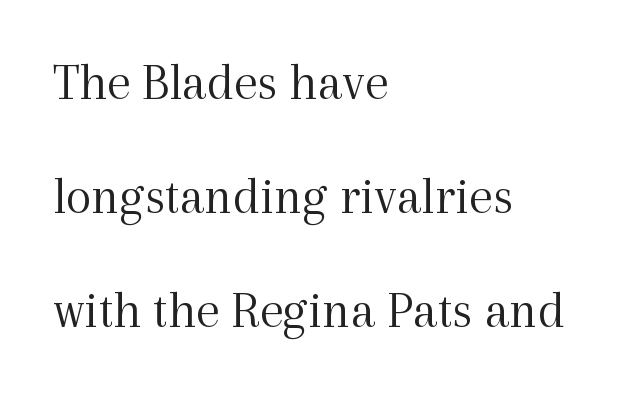
Q: Is the text bold? A: No.
Q: Is the text italic (slanted)? A: No, it is upright.
Q: Is the typeface a serif or a sans-serif typeface? A: Serif.
Q: Is the text underlined? A: No.
Q: How is the paragraph aligned? A: Left-aligned.
Q: Is the spacing between letters normal or unusually wide? A: Normal.
Q: Is the spacing between lines tight, normal or loose? A: Loose.
Q: Width (condensed, normal, or wide)? A: Normal.
Q: x-height? A: Medium.
Q: Monospaced? A: No.
